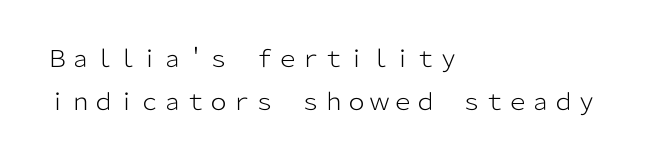
{"italic": "no", "bold": "no", "underline": "no", "align": "left", "line_spacing_ratio": 1.88, "letter_spacing": "normal", "letter_spacing_em": 0.0, "glyph_px": 23}
